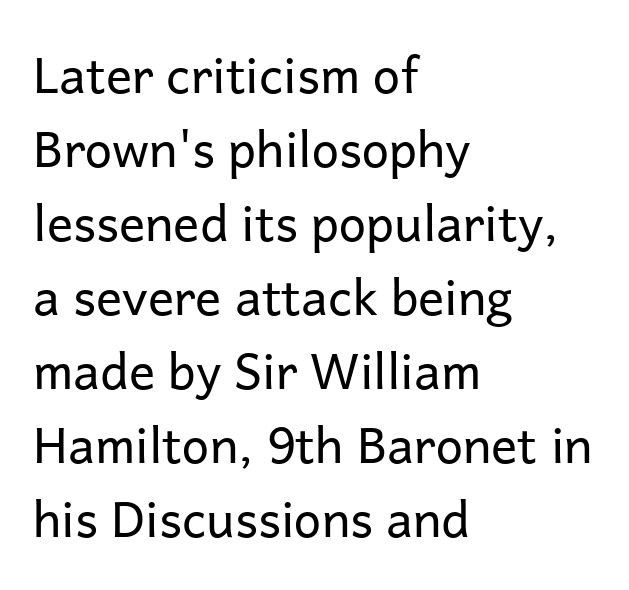
{"serif": "no", "italic": "no", "bold": "no", "weight": "regular", "width": "normal", "stroke_contrast": "low", "x_height": "medium", "monospaced": "no", "underline": "no", "align": "left", "line_spacing": "normal", "line_spacing_ratio": 1.51, "letter_spacing": "normal", "letter_spacing_em": 0.0, "glyph_px": 49}
